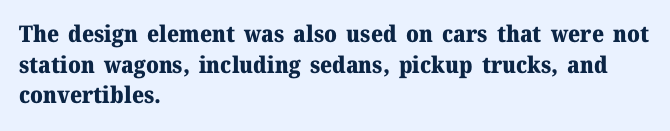
{"italic": "no", "bold": "yes", "underline": "no", "align": "left", "line_spacing": "normal", "line_spacing_ratio": 1.33, "letter_spacing": "normal", "letter_spacing_em": 0.0, "glyph_px": 23}
